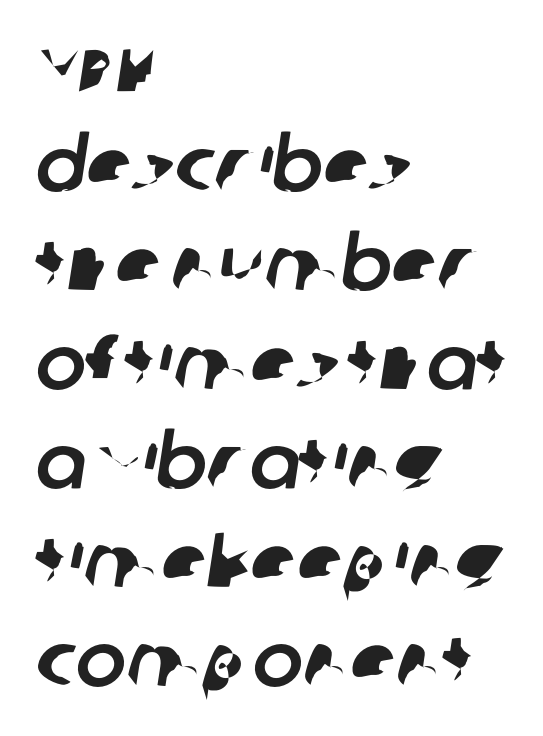
Line spacing here is normal. Varying glyph widths throughout — classic text-font behaviour. The lines are quadded left. Clear beneath every line of the passage. Check where the strokes stop: nothing finishes them off — pure sans.
